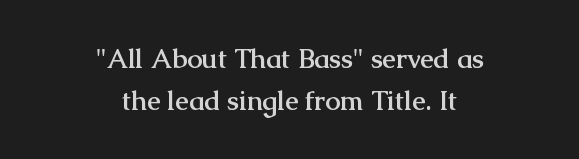
The image shows 27 px bold type, upright; set centered, normal line spacing (1.55x), normal letter spacing, not underlined.
